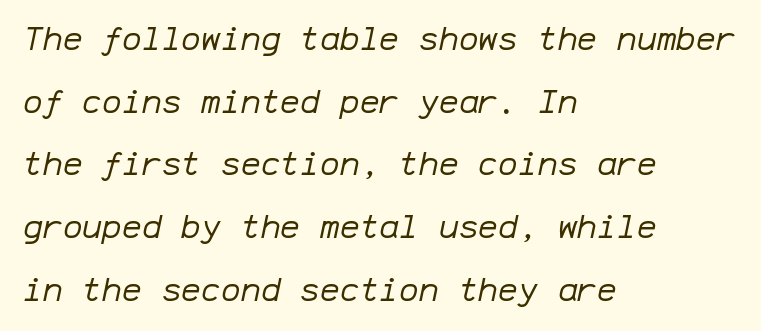
{"italic": "yes", "lean": "right", "slant_degrees": 12, "bold": "no", "weight": "regular", "width": "normal", "stroke_contrast": "low", "x_height": "medium", "monospaced": "yes", "underline": "no", "align": "left", "line_spacing": "loose", "line_spacing_ratio": 1.9, "letter_spacing": "normal", "letter_spacing_em": 0.0, "glyph_px": 33}
